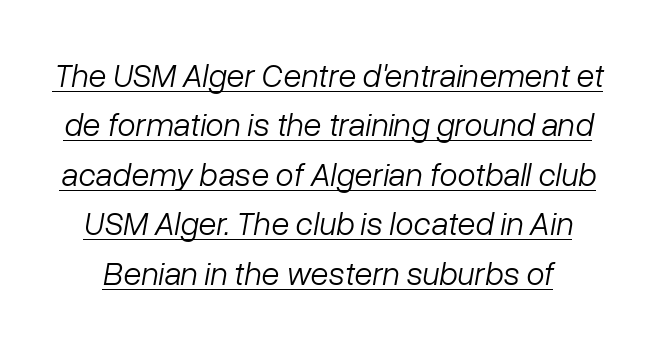
Q: Is the text bold? A: No.
Q: Is the text italic (slanted)? A: Yes, it leans right by about 10 degrees.
Q: Is the text underlined? A: Yes.
Q: Is the spacing between letters normal or unusually wide? A: Normal.
Q: Is the spacing between lines tight, normal or loose? A: Normal.
Q: Width (condensed, normal, or wide)? A: Normal.
Q: Stroke contrast? A: Low.
Q: x-height? A: Medium.
Q: Monospaced? A: No.
